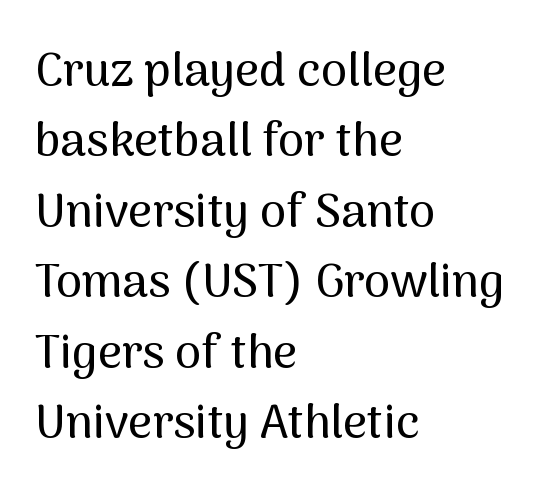
Compared with typical body copy, the letter spacing here is the same. Designer's note — italics off, roman on. Check under the words: just untouched page. The compositor pushed each line to the left boundary. Interline gaps are of average width in this sample.
